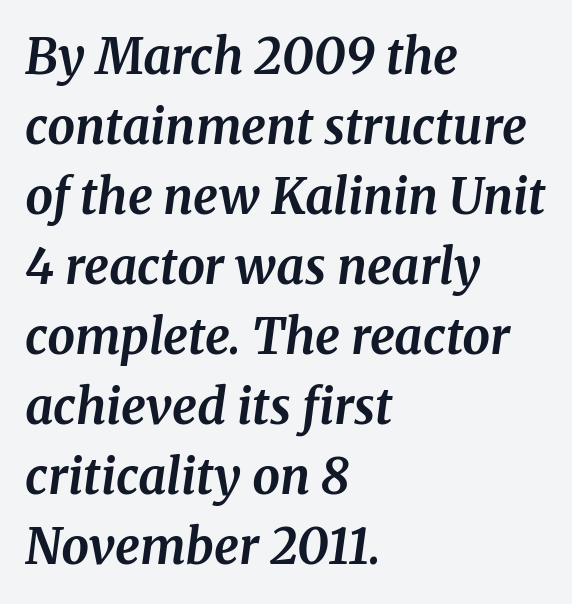
Quick note: underline off. Visually the block forms a straight wall on the left and a jagged coastline on the right. Honestly, the row spacing looks completely unremarkable. Emphasis by weight is at full strength: bold. There's an unmistakable incline to the writing here. The face used here is rendered with its standard letterfit.
